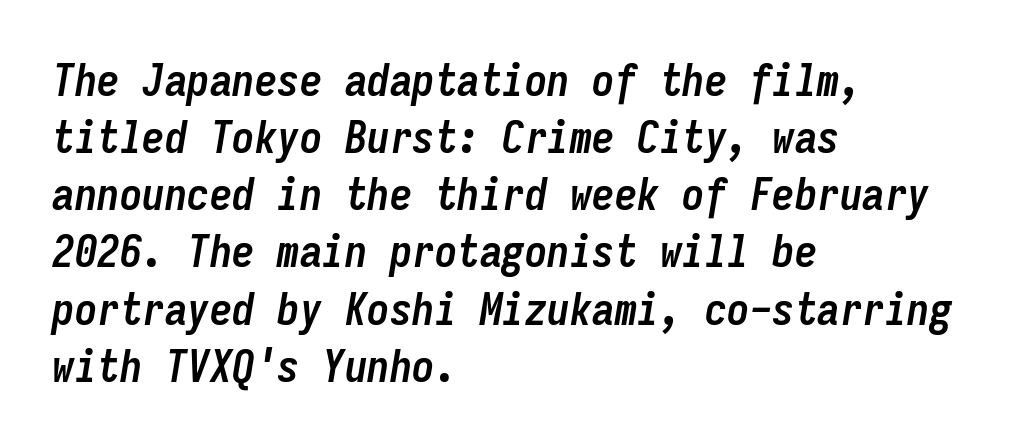
The line texture is even and compact thanks to regular tracking. Horizontally, the lines are justified to the leading edge only. Note the uniform advance width — an 'i' takes as much space as an 'm'. The words here are not underlined.
